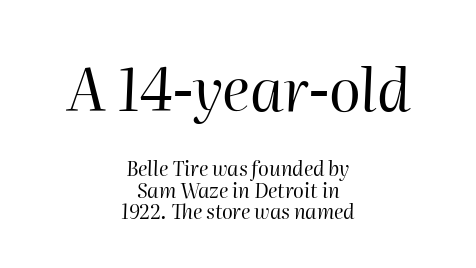
The image shows 59 px regular-weight type, italic (leaning right); set centered, tight line spacing (1.08x), normal letter spacing, not underlined; the first (top) block is 2.95x larger; high stroke contrast and a medium x-height.
